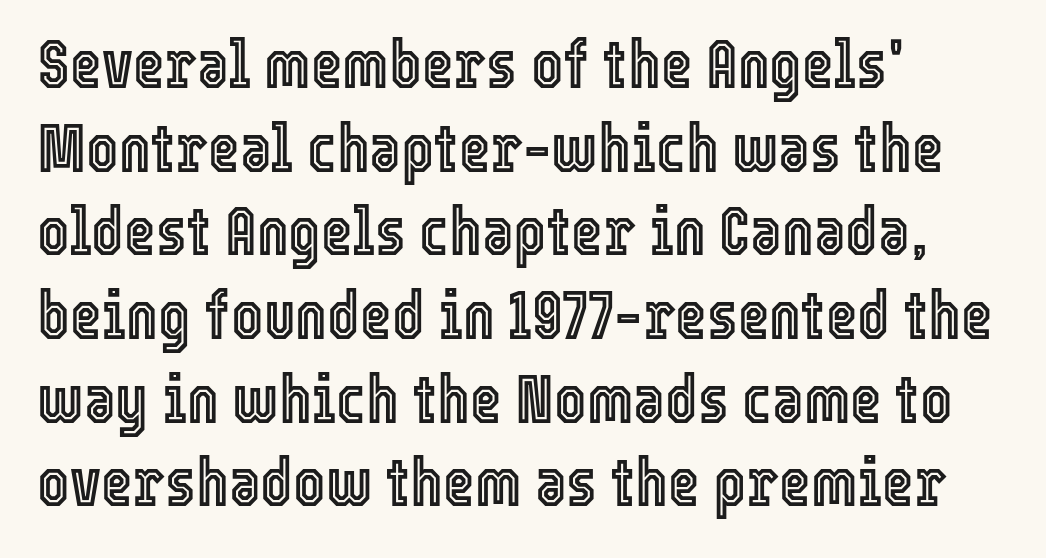
One-word summary of the alignment: left. No italicization has been applied; the sample stays upright. The foot of each line stays bare and open. Observe the ordinary spacing: letters are neighbours, not strangers.
